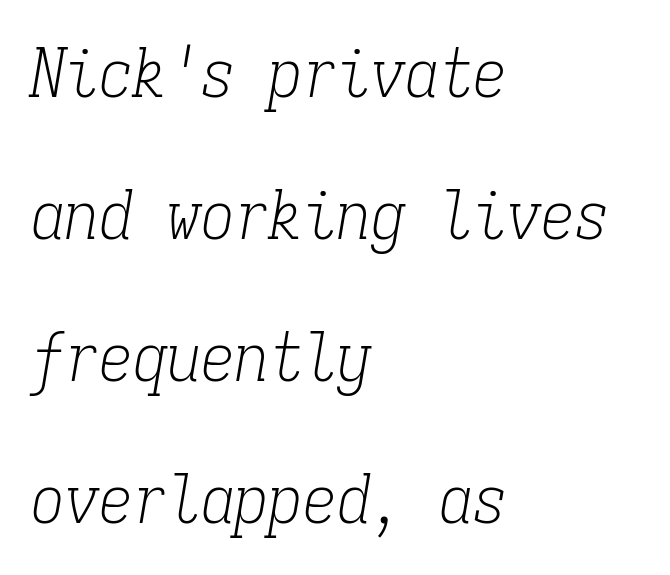
The image shows 68 px light, condensed serif type, italic (leaning right), monospaced; set left-aligned, loose line spacing (2.09x), normal letter spacing, not underlined; low stroke contrast and a medium x-height.
